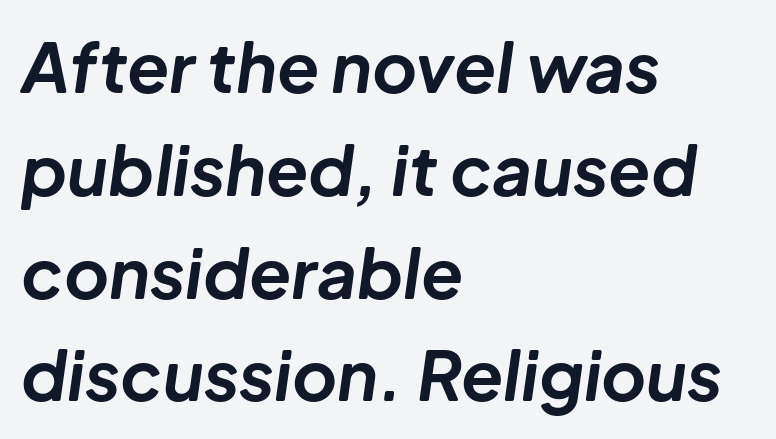
This rendering leaves character spacing at its baseline value. Posture: slanted. Rows of type keep a routine distance in the vertical direction. Character widths vary here, with narrow letters taking less room than wide ones. Descenders hang freely into open space.
